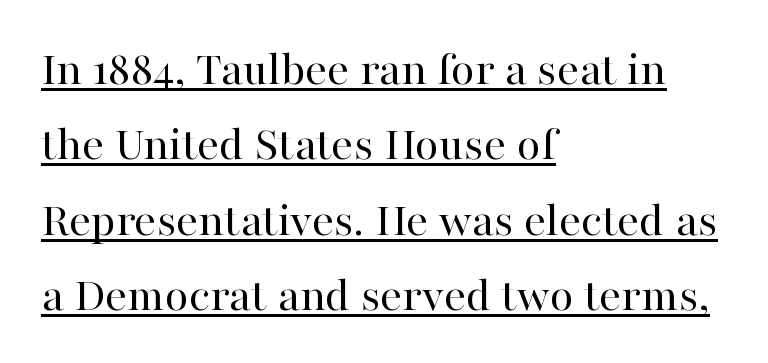
Q: Is the text bold? A: No.
Q: Is the text italic (slanted)? A: No, it is upright.
Q: Is the typeface a serif or a sans-serif typeface? A: Serif.
Q: Is the text underlined? A: Yes.
Q: How is the paragraph aligned? A: Left-aligned.
Q: Is the spacing between letters normal or unusually wide? A: Normal.
Q: Is the spacing between lines tight, normal or loose? A: Normal.
Q: Width (condensed, normal, or wide)? A: Normal.
Q: Stroke contrast? A: High.
Q: x-height? A: Medium.
Q: Monospaced? A: No.
